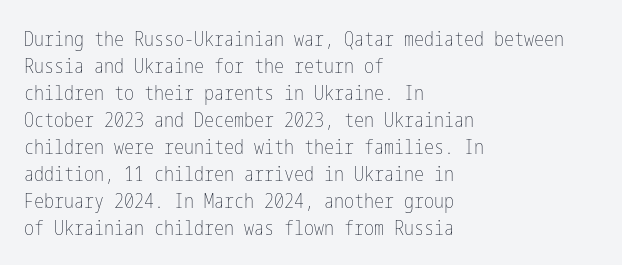
{"italic": "no", "bold": "no", "underline": "no", "align": "left", "line_spacing": "normal", "line_spacing_ratio": 1.35, "letter_spacing": "normal", "letter_spacing_em": 0.0, "glyph_px": 20}
